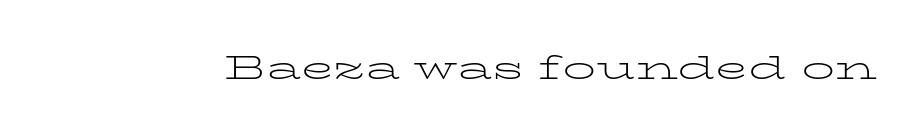
Q: Is the text bold? A: No.
Q: Is the text italic (slanted)? A: No, it is upright.
Q: Is the typeface a serif or a sans-serif typeface? A: Serif.
Q: Is the text underlined? A: No.
Q: Is the spacing between letters normal or unusually wide? A: Normal.
Q: Width (condensed, normal, or wide)? A: Wide.
Q: Stroke contrast? A: Low.
Q: x-height? A: Medium.
Q: Monospaced? A: No.
